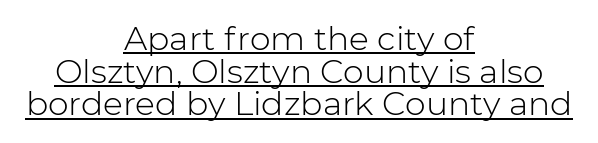
{"serif": "no", "italic": "no", "bold": "no", "weight": "light", "width": "normal", "stroke_contrast": "low", "x_height": "medium", "monospaced": "no", "underline": "yes", "align": "center", "line_spacing": "tight", "line_spacing_ratio": 0.99, "letter_spacing": "normal", "letter_spacing_em": 0.0, "glyph_px": 33}
